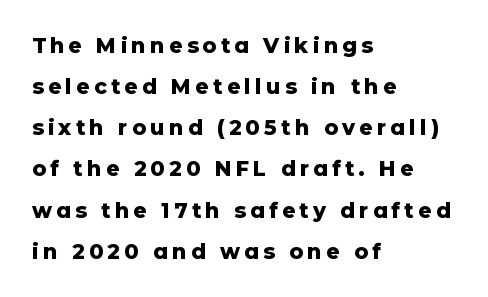
The image shows 21 px bold type, upright; set left-aligned, loose line spacing (1.96x), unusually wide letter spacing (+0.2 em), not underlined.
